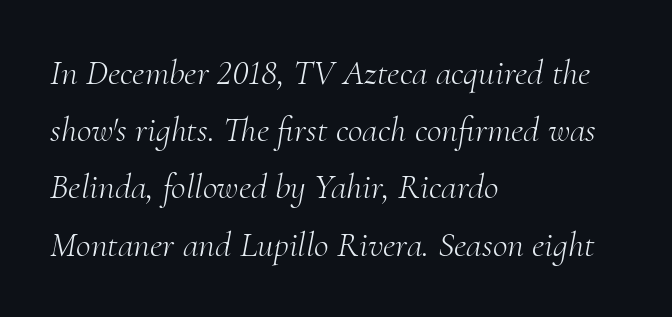
Observe the lean: these are italic letterforms. Nothing heavy about these letters — not bold at all. Vertical spacing — default. Decoration check: the copy has no underline. Typeset ragged right — the left edge is the straight one.
